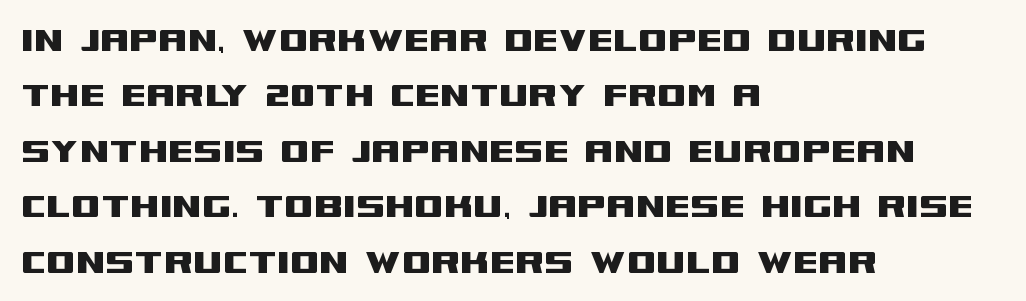
The designer left line spacing at the default. Varying glyph widths throughout — classic text-font behaviour. The baseline area is clear. Unlike italic type, these characters show no tilt at all. Tracking value appears to be zero — textbook default spacing. If you drew a ruler down the left edge, every line would touch it.
